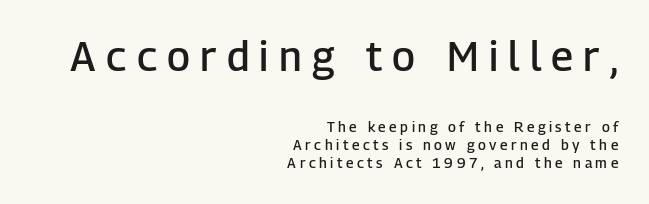
Q: Is the text bold? A: Semi-bold.
Q: Is the text italic (slanted)? A: No, it is upright.
Q: Is the typeface a serif or a sans-serif typeface? A: Sans-serif.
Q: Is the text underlined? A: No.
Q: How is the paragraph aligned? A: Right-aligned.
Q: Is the spacing between letters normal or unusually wide? A: Unusually wide.
Q: Is the spacing between lines tight, normal or loose? A: Normal.
Q: Which block of text is set in a larger size, the first (top) or the second (bottom)? A: The first (top) one.
Q: Width (condensed, normal, or wide)? A: Normal.
Q: Stroke contrast? A: Low.
Q: x-height? A: Medium.
Q: Monospaced? A: No.
